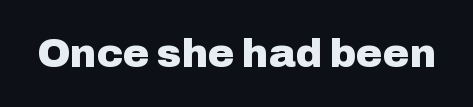
Q: Is the text bold? A: Yes.
Q: Is the text italic (slanted)? A: No, it is upright.
Q: Is the typeface a serif or a sans-serif typeface? A: Sans-serif.
Q: Is the text underlined? A: No.
Q: Is the spacing between letters normal or unusually wide? A: Normal.
Q: Width (condensed, normal, or wide)? A: Normal.
Q: Stroke contrast? A: Low.
Q: x-height? A: Medium.
Q: Monospaced? A: No.
